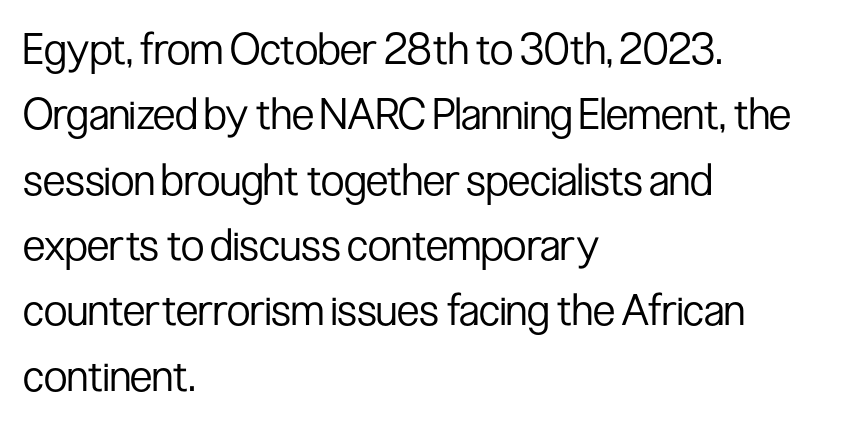
Vertical stems look standard width or narrower in stroke. Leading: standard. The strip under each line holds only bare page. Upright lettering throughout. Compared with a centered layout, this one pins lines to the left instead. The tracking reads as untouched default to a designer's eye.
